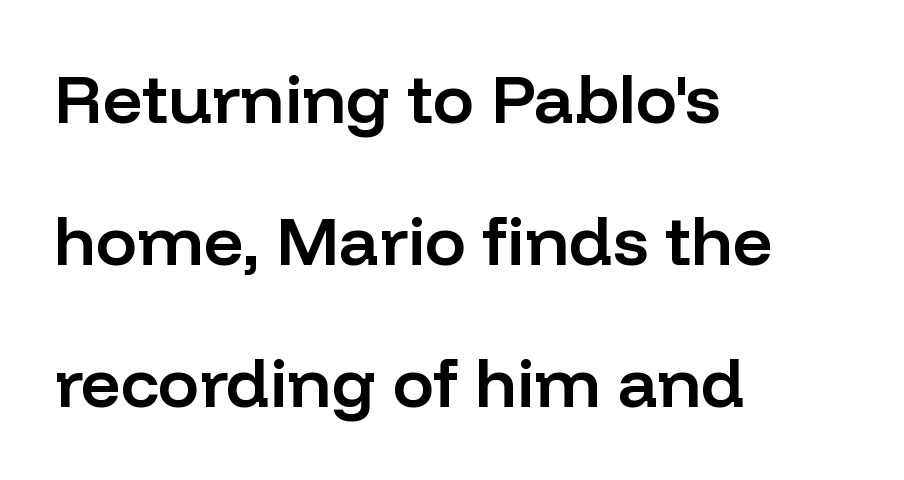
Q: Is the text bold? A: Semi-bold.
Q: Is the text italic (slanted)? A: No, it is upright.
Q: Is the typeface a serif or a sans-serif typeface? A: Sans-serif.
Q: Is the text underlined? A: No.
Q: How is the paragraph aligned? A: Left-aligned.
Q: Is the spacing between letters normal or unusually wide? A: Normal.
Q: Is the spacing between lines tight, normal or loose? A: Loose.
Q: Width (condensed, normal, or wide)? A: Normal.
Q: Stroke contrast? A: Low.
Q: x-height? A: Medium.
Q: Monospaced? A: No.
